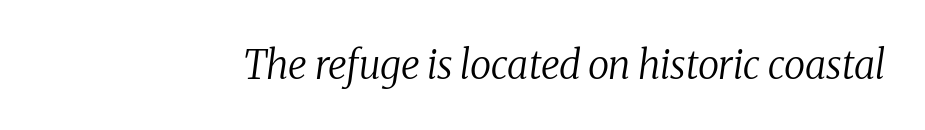
The image shows 39 px regular-weight serif type, italic (leaning right); set normal letter spacing, not underlined; medium stroke contrast and a medium x-height.
